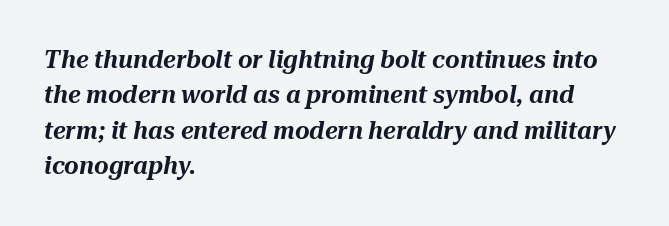
The image shows 25 px text type, italic (leaning right); set left-aligned, normal line spacing (1.42x), normal letter spacing, not underlined.
